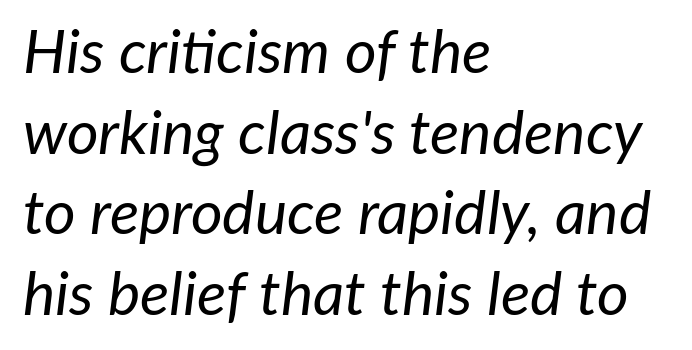
Looking at the ascenders, they clearly lean. Descender tails drop into unmarked territory. Does the copy run flush right? No — it runs flush left. Counters stay open thanks to moderate or lighter strokes.
